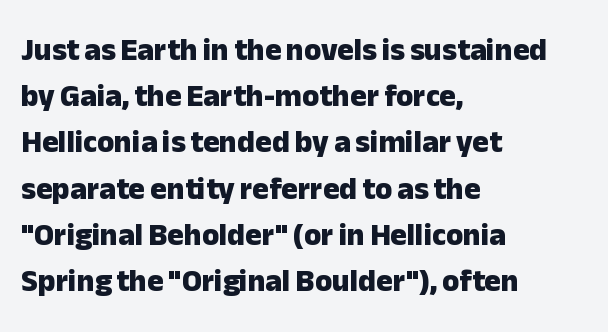
Q: Is the text bold? A: Yes.
Q: Is the text italic (slanted)? A: No, it is upright.
Q: Is the typeface a serif or a sans-serif typeface? A: Sans-serif.
Q: Is the text underlined? A: No.
Q: How is the paragraph aligned? A: Left-aligned.
Q: Is the spacing between letters normal or unusually wide? A: Normal.
Q: Is the spacing between lines tight, normal or loose? A: Normal.
Q: Width (condensed, normal, or wide)? A: Normal.
Q: Stroke contrast? A: Low.
Q: x-height? A: Medium.
Q: Monospaced? A: No.
